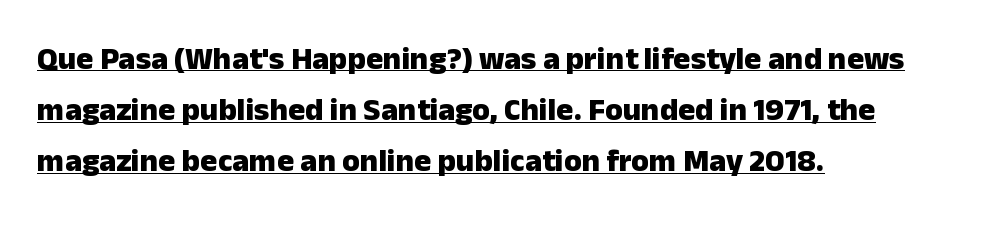
The image shows 32 px heavy sans-serif type, upright; set left-aligned, normal line spacing (1.6x), normal letter spacing, underlined; low stroke contrast and a medium x-height.
